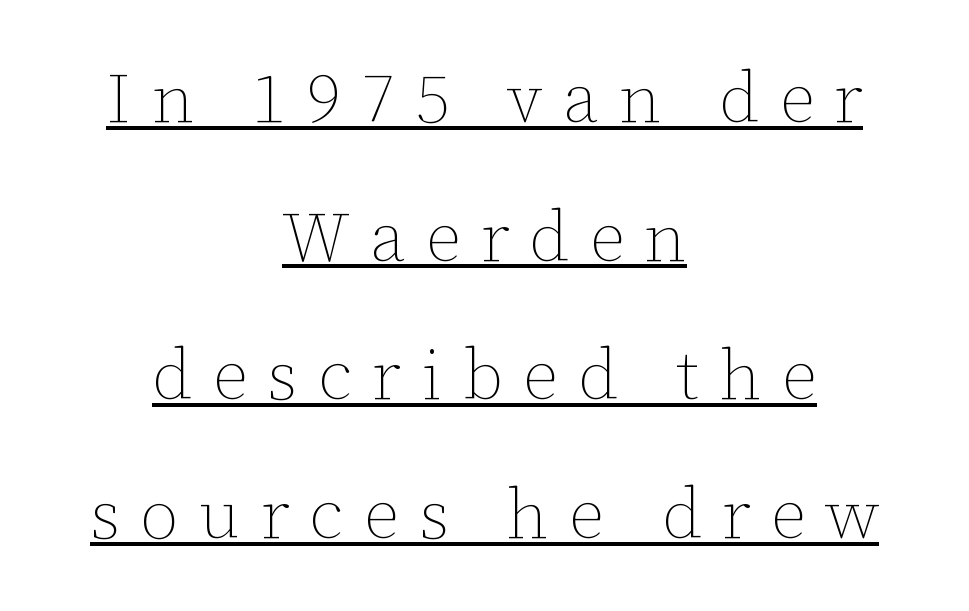
Spacing between characters has been opened up far beyond the box default. This sample trades compactness for vertical openness between lines. Do the characters align in a grid? No, the font is proportional. The paragraph has two soft edges and a firm central axis. No chunkiness to these letters — they're not bold. It's the straight-up-and-down kind of type.
